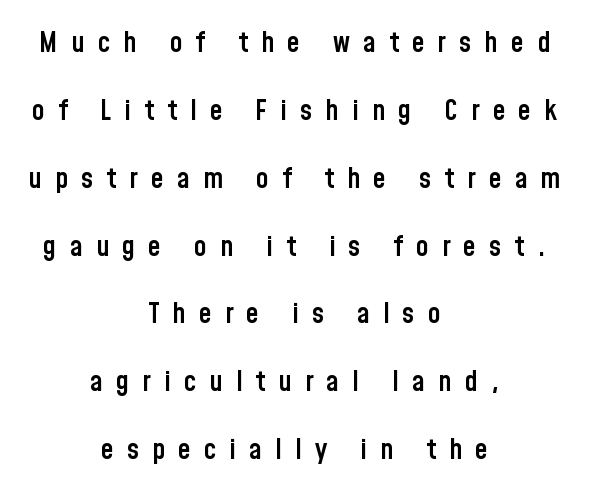
Someone cranked the tracking dial way up on this one. Is this a fixed-width face? No — the glyphs have proportional, varying widths. These lines stand farther apart than default settings would place them. Quick note: underline off. Nope, not italic — everything's standing straight.
